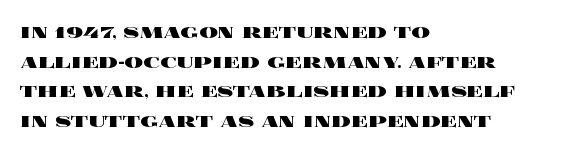
Q: Is the text bold? A: Yes.
Q: Is the text italic (slanted)? A: No, it is upright.
Q: Is the text underlined? A: No.
Q: How is the paragraph aligned? A: Left-aligned.
Q: Is the spacing between letters normal or unusually wide? A: Normal.
Q: Is the spacing between lines tight, normal or loose? A: Normal.
